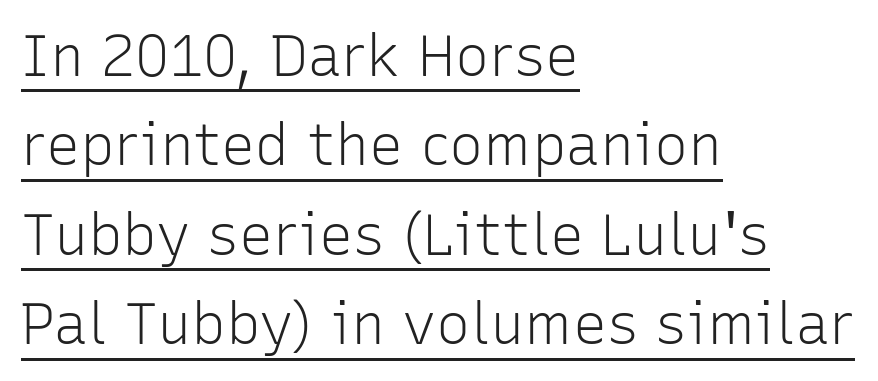
{"serif": "no", "italic": "no", "bold": "no", "weight": "light", "width": "normal", "stroke_contrast": "low", "x_height": "medium", "monospaced": "no", "underline": "yes", "align": "left", "line_spacing": "normal", "line_spacing_ratio": 1.57, "letter_spacing": "normal", "letter_spacing_em": 0.0, "glyph_px": 57}
